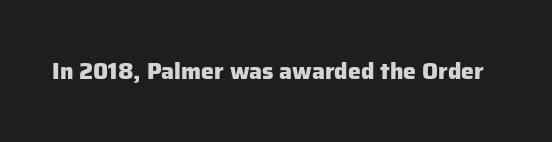
Notice how thick the strokes are: this is what a full bold looks like. In terms of letterspacing, this is plain default setting. The specimen omits any rule beneath the text block's lines. The lettering stays uniformly vertical, giving the passage a roman look.
